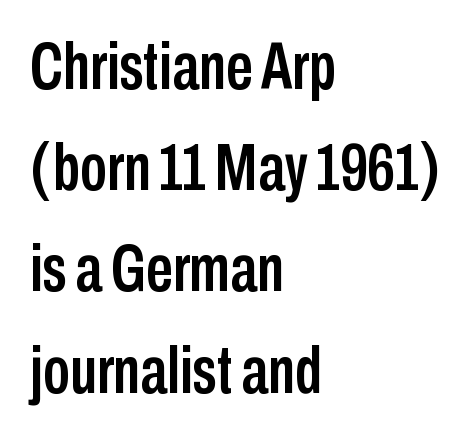
The rag falls on the right side of this text block. The line texture is even and compact thanks to regular tracking. Think of a printed novel: that variable character pitch is what you see here. The rendering uses a moderate line-height, typical for paragraphs. The area under the type is left untouched.
